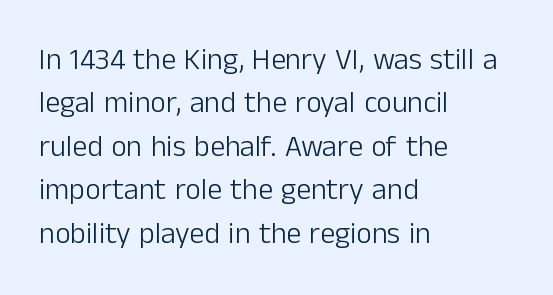
The lines are quadded left. Note the varied advance widths — an 'i' is clearly narrower than an 'm'. The specimen omits any rule beneath the text block's lines. No chunkiness to these letters — they're not bold. The typeface chosen for these lines omits serifs.
